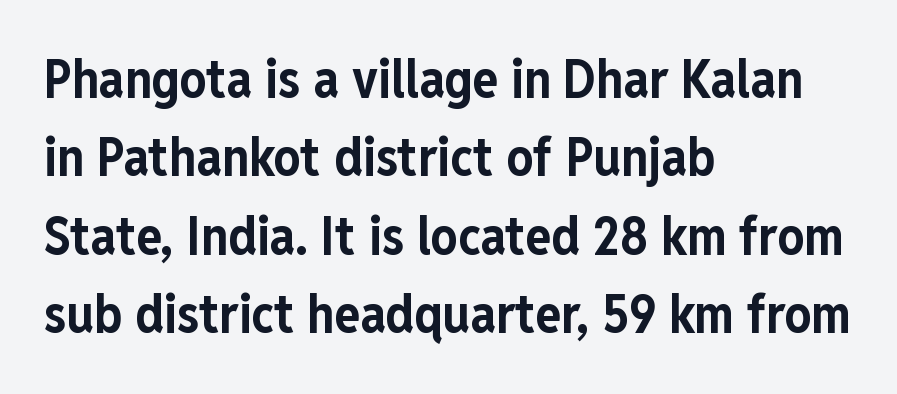
Clear beneath every line of the passage. Stroke thickness is high; the sample reads as a true bold. This rendering uses left alignment, leaving the right contour irregular. Check where the strokes stop: nothing finishes them off — pure sans.
